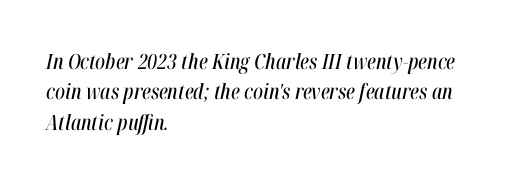
Q: Is the text italic (slanted)? A: Yes, it leans right by about 12 degrees.
Q: Is the text underlined? A: No.
Q: How is the paragraph aligned? A: Left-aligned.
Q: Is the spacing between letters normal or unusually wide? A: Normal.
Q: Is the spacing between lines tight, normal or loose? A: Normal.
